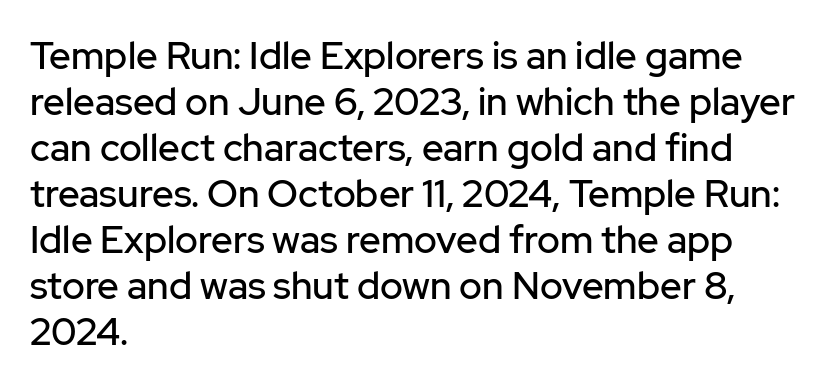
The image shows 38 px sans-serif type, upright; set left-aligned, line spacing 1.21x, normal letter spacing, not underlined; low stroke contrast and a medium x-height.
